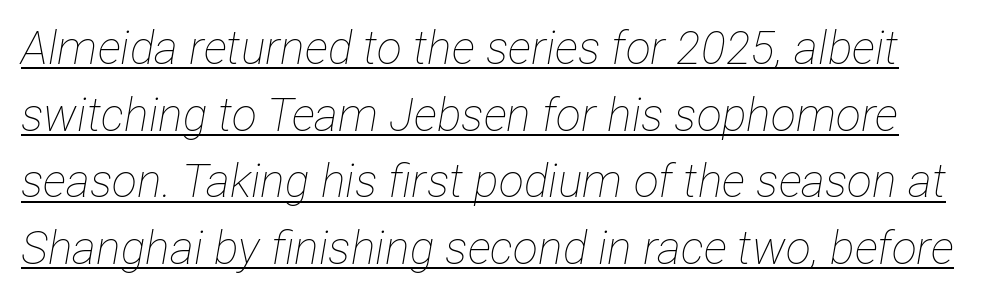
Q: Is the text bold? A: No.
Q: Is the text italic (slanted)? A: Yes, it leans right by about 12 degrees.
Q: Is the text underlined? A: Yes.
Q: Is the spacing between letters normal or unusually wide? A: Normal.
Q: Is the spacing between lines tight, normal or loose? A: Normal.
Q: Width (condensed, normal, or wide)? A: Condensed.
Q: Stroke contrast? A: Low.
Q: x-height? A: Medium.
Q: Monospaced? A: No.
